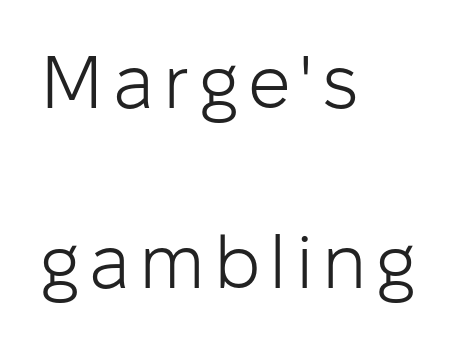
{"serif": "no", "italic": "no", "bold": "no", "weight": "light", "width": "normal", "stroke_contrast": "low", "x_height": "medium", "monospaced": "no", "underline": "no", "align": "left", "line_spacing": "loose", "line_spacing_ratio": 2.4, "glyph_px": 75}
